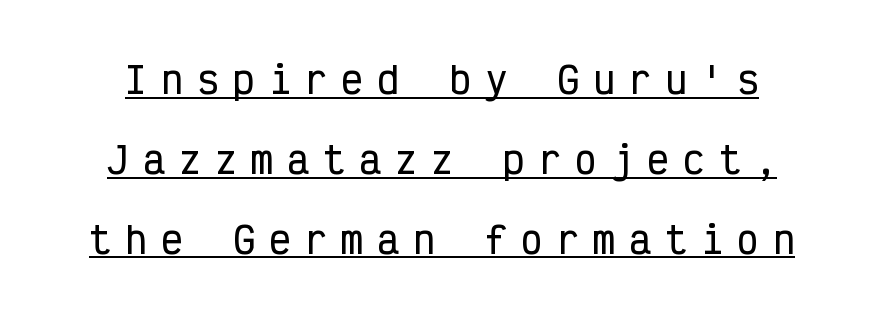
I'd call this a sans setting — the letters go barefoot. Every character here occupies the same horizontal width, giving the sample a typewriter-like rhythm. This block would shrink considerably if given ordinary leading; it's expanded now. The axis of the letterforms is exactly vertical.
